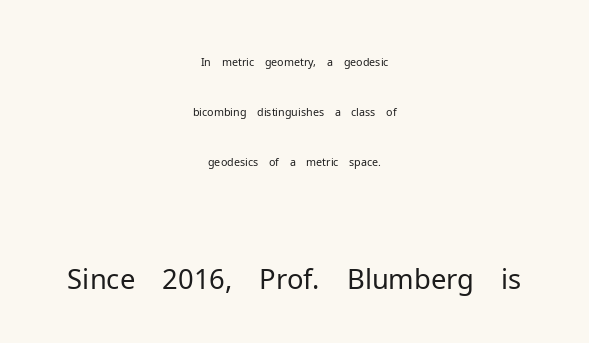
Q: Is the text bold? A: No.
Q: Is the text italic (slanted)? A: No, it is upright.
Q: Is the typeface a serif or a sans-serif typeface? A: Sans-serif.
Q: Is the text underlined? A: No.
Q: How is the paragraph aligned? A: Centered.
Q: Is the spacing between letters normal or unusually wide? A: Normal.
Q: Is the spacing between lines tight, normal or loose? A: Loose.
Q: Which block of text is set in a larger size, the first (top) or the second (bottom)? A: The second (bottom) one.
Q: Width (condensed, normal, or wide)? A: Normal.
Q: Stroke contrast? A: Low.
Q: x-height? A: Medium.
Q: Monospaced? A: No.
